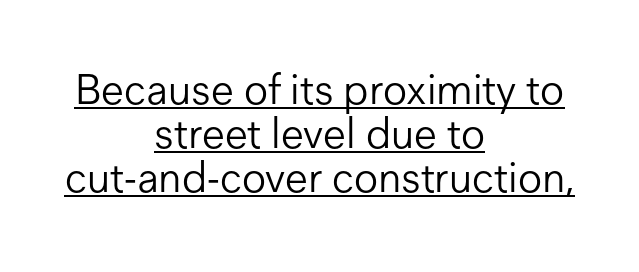
Q: Is the text bold? A: No.
Q: Is the text italic (slanted)? A: No, it is upright.
Q: Is the typeface a serif or a sans-serif typeface? A: Sans-serif.
Q: Is the text underlined? A: Yes.
Q: How is the paragraph aligned? A: Centered.
Q: Is the spacing between letters normal or unusually wide? A: Normal.
Q: Is the spacing between lines tight, normal or loose? A: Tight.
Q: Width (condensed, normal, or wide)? A: Normal.
Q: Stroke contrast? A: Low.
Q: x-height? A: Medium.
Q: Monospaced? A: No.
